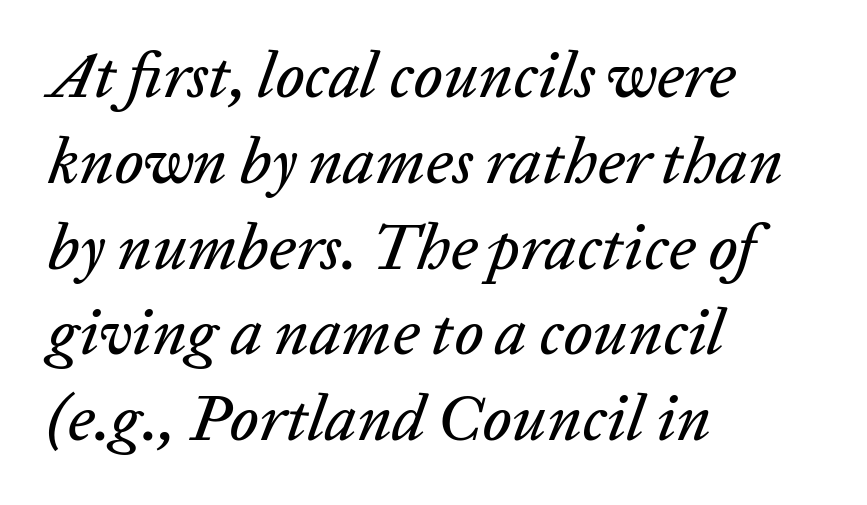
Leftover space on each line is placed entirely after the last word. This rendering features lettering with no underline. The letters sit at their default tracking, neither squeezed nor spread. Horizontal bands of white between lines are of average thickness. Observe the lean: these are italic letterforms. Do the characters align in a grid? No, the font is proportional.
